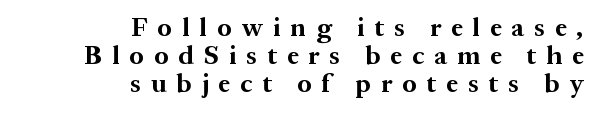
The image shows 26 px bold type, upright; set right-aligned, tight line spacing (1.07x), unusually wide letter spacing (+0.39 em), not underlined.
